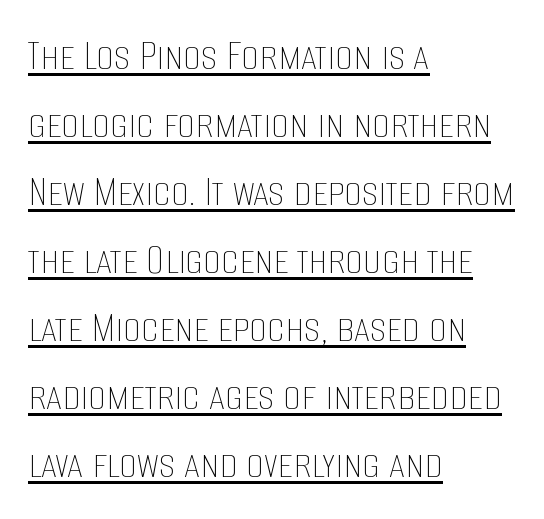
{"italic": "no", "bold": "no", "weight": "thin", "width": "condensed", "stroke_contrast": "low", "x_height": "large", "monospaced": "no", "underline": "yes", "align": "left", "line_spacing": "normal", "line_spacing_ratio": 1.51, "letter_spacing": "normal", "letter_spacing_em": 0.0, "glyph_px": 45}
